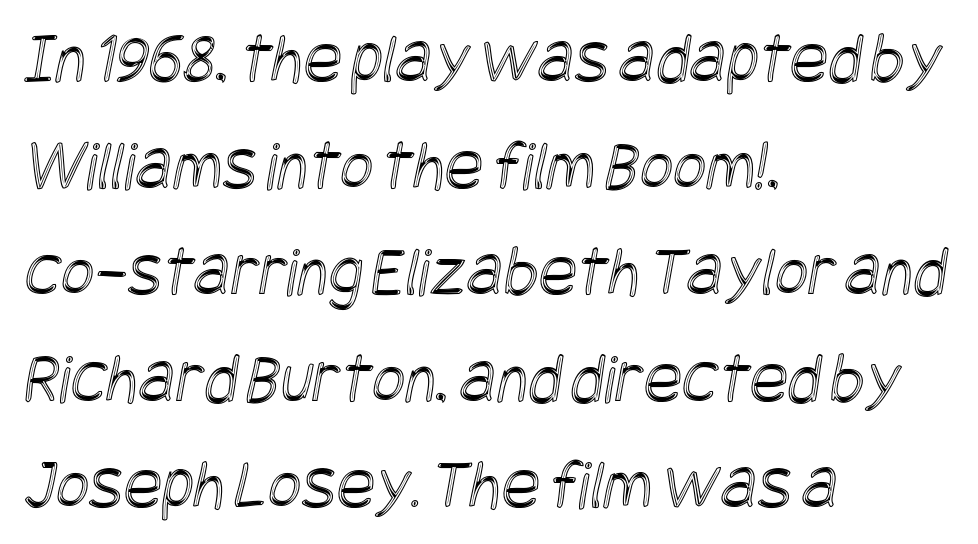
Rows of type keep a routine distance in the vertical direction. Lines of text with bare space underneath. Nothing unusual about the tracking: characters are spaced as the font intends. The lines in this sample share a left origin and differ only in where they stop.
